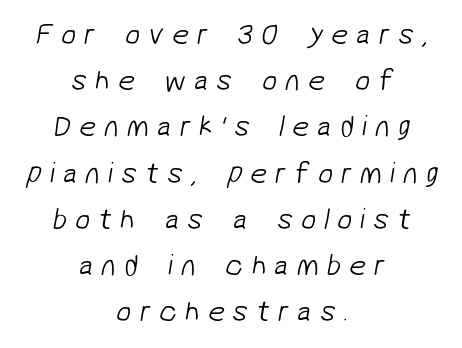
{"serif": "no", "bold": "no", "weight": "light", "width": "normal", "stroke_contrast": "low", "x_height": "medium", "monospaced": "no", "underline": "no", "align": "center", "line_spacing": "normal", "line_spacing_ratio": 1.54, "letter_spacing": "wide", "letter_spacing_em": 0.27, "glyph_px": 30}
